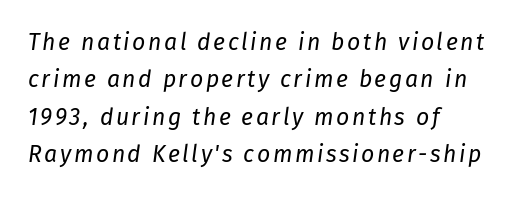
The image shows 23 px text type, italic (leaning right); set left-aligned, normal line spacing (1.62x), not underlined.
